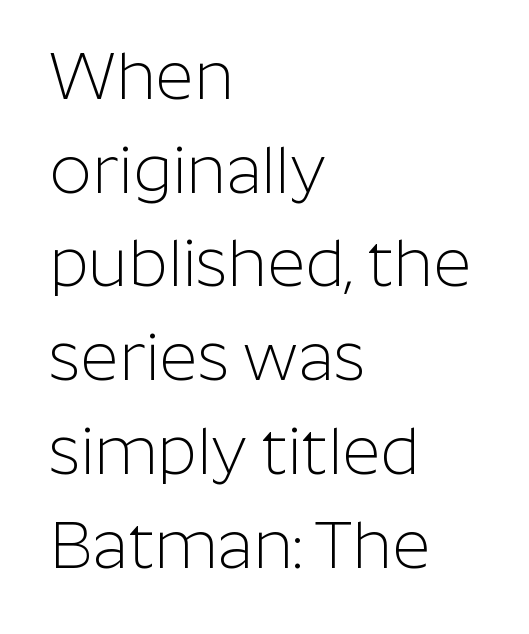
The image shows 66 px light sans-serif type, upright; set left-aligned, normal line spacing (1.42x), normal letter spacing, not underlined; low stroke contrast and a medium x-height.
